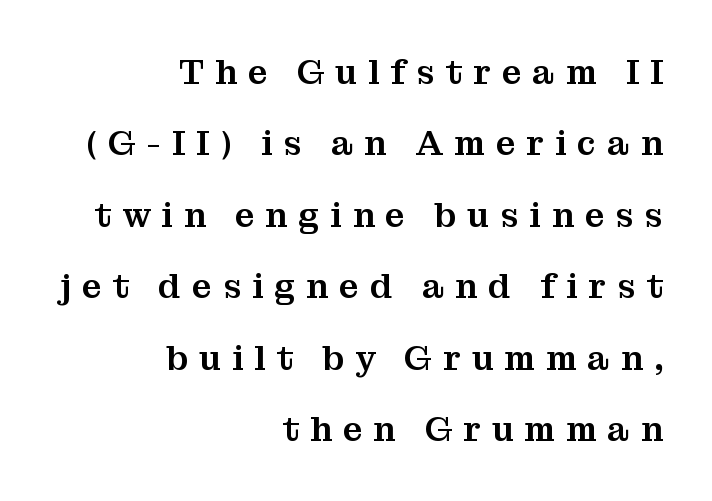
{"serif": "yes", "italic": "no", "width": "normal", "stroke_contrast": "medium", "x_height": "medium", "monospaced": "no", "underline": "no", "align": "right", "line_spacing": "loose", "line_spacing_ratio": 2.04, "letter_spacing": "wide", "letter_spacing_em": 0.31, "glyph_px": 35}
